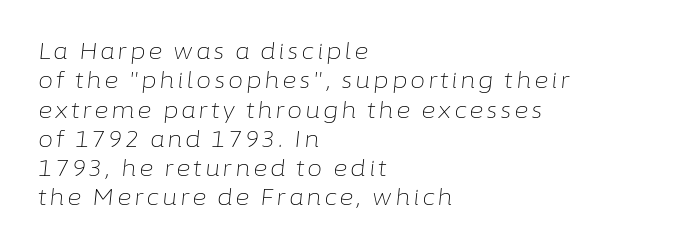
Q: Is the text bold? A: No.
Q: Is the text italic (slanted)? A: Yes, it leans right by about 6 degrees.
Q: Is the text underlined? A: No.
Q: How is the paragraph aligned? A: Left-aligned.
Q: Is the spacing between lines tight, normal or loose? A: Normal.
